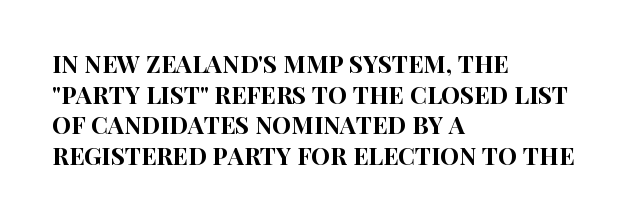
These lines stack with their left ends in a neat column. This sample uses plain, unmodified letter spacing. Rows of type keep a routine distance in the vertical direction. The glyphs are unaccompanied by any horizontal stroke below them. Vertical strokes here are truly vertical.
